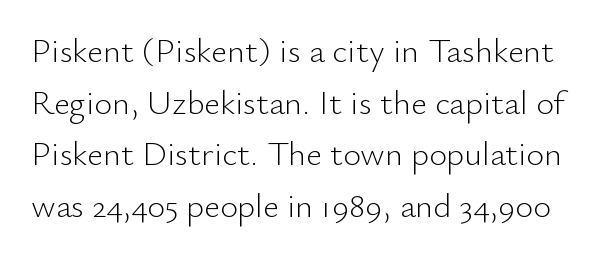
The image shows 34 px light sans-serif type, upright; set normal line spacing (1.52x), normal letter spacing, not underlined; low stroke contrast and a small x-height.
